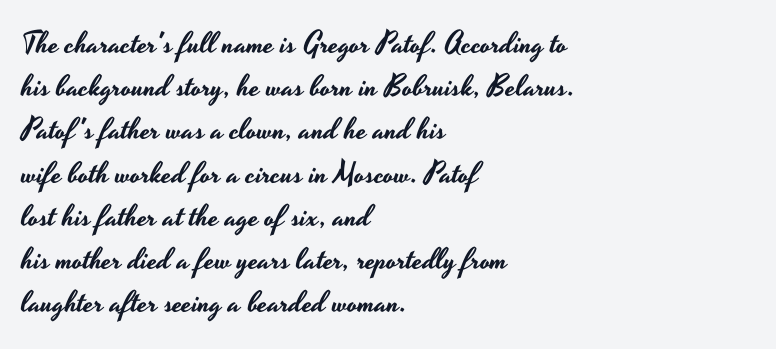
Q: Is the text italic (slanted)? A: Yes.
Q: Is the typeface a serif or a sans-serif typeface? A: Sans-serif.
Q: Is the text underlined? A: No.
Q: How is the paragraph aligned? A: Left-aligned.
Q: Is the spacing between letters normal or unusually wide? A: Normal.
Q: Is the spacing between lines tight, normal or loose? A: Normal.
Q: Width (condensed, normal, or wide)? A: Wide.
Q: Stroke contrast? A: Low.
Q: x-height? A: Small.
Q: Monospaced? A: No.
